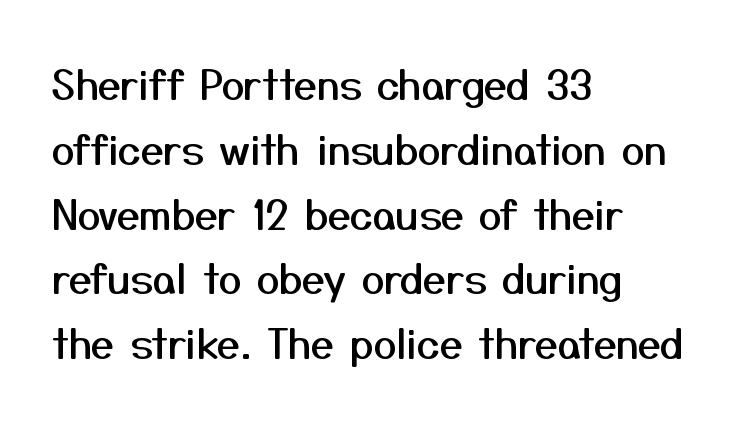
The image shows 41 px sans-serif type, upright; set left-aligned, normal line spacing (1.58x), normal letter spacing, not underlined; medium stroke contrast and a medium x-height.
